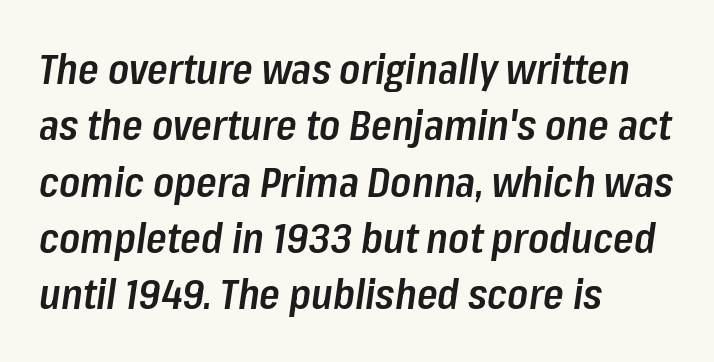
In terms of posture, this sample is oblique. Is the letter spacing exaggerated? No — it looks like the ordinary default. Leftover space on each line is placed entirely after the last word. Anything drawn beneath the words? Only blank space. These lines are rendered in a variable-pitch font.
